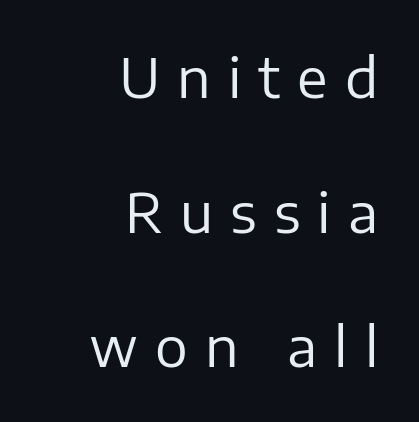
There is plenty of visible air inserted between adjacent glyphs. Style check: upright. Ink coverage per letter is moderate at most. Letterform terminals end flat and unadorned throughout the passage.
